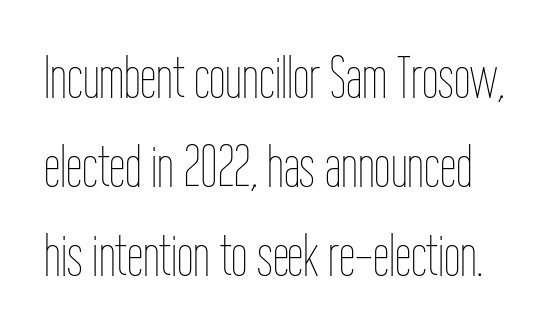
{"italic": "no", "bold": "no", "weight": "thin", "width": "condensed", "stroke_contrast": "low", "x_height": "medium", "monospaced": "no", "underline": "no", "line_spacing": "normal", "line_spacing_ratio": 1.51, "letter_spacing": "normal", "letter_spacing_em": 0.0, "glyph_px": 59}
